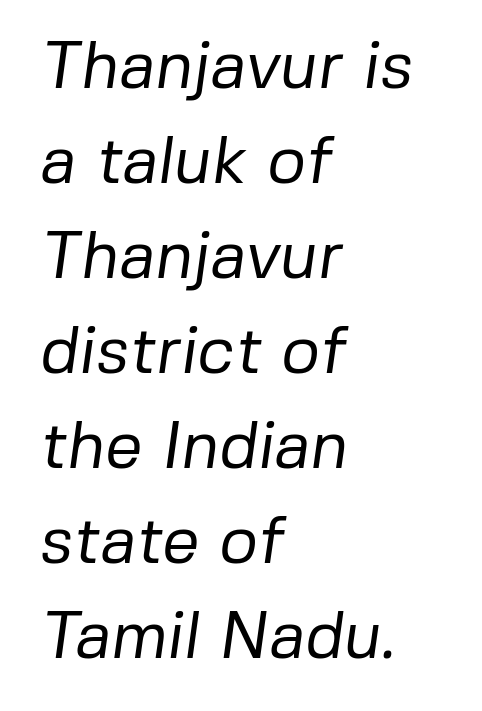
The image shows 66 px regular-weight sans-serif type; set left-aligned, normal line spacing (1.44x), normal letter spacing, not underlined; low stroke contrast and a medium x-height.
